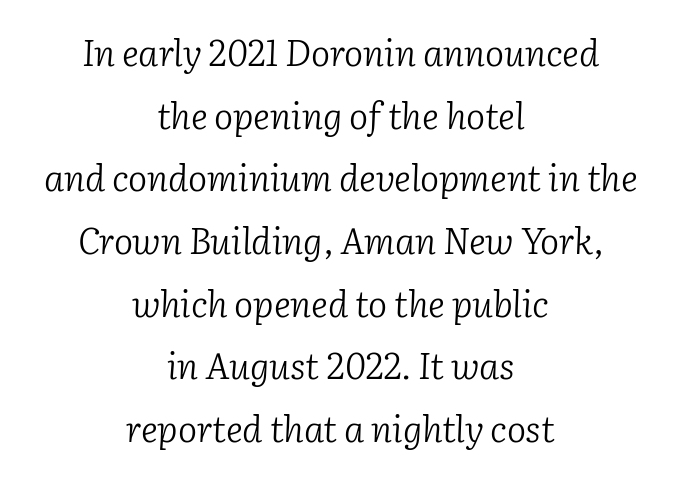
The image shows 36 px light serif type, italic (leaning right); set centered, line spacing 1.74x, normal letter spacing, not underlined; low stroke contrast and a medium x-height.
